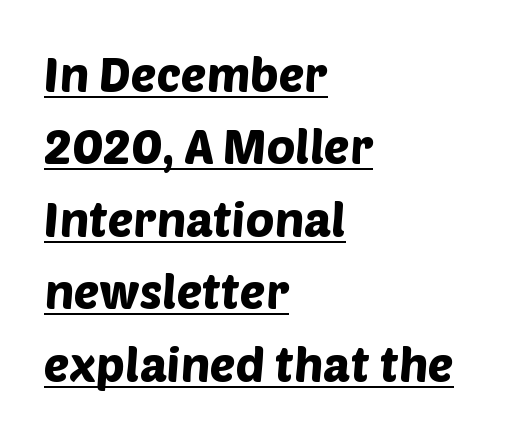
Varying glyph widths throughout — classic text-font behaviour. This is underlined copy, the kind a proofreader might mark for attention. The face used here is a sans, in the tradition of grotesques and geometrics. Rows of type keep a routine distance in the vertical direction. Between one letter and the next there's only the usual sliver of space. Caption: multi-line text, flush left, ragged right.
